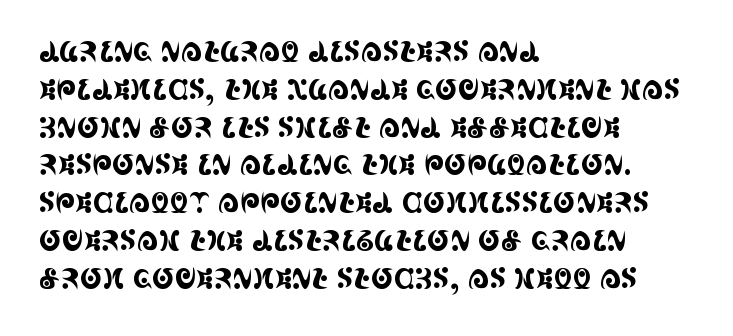
{"italic": "no", "underline": "no", "align": "left", "line_spacing": "normal", "line_spacing_ratio": 1.4, "letter_spacing": "normal", "letter_spacing_em": 0.0, "glyph_px": 27}
